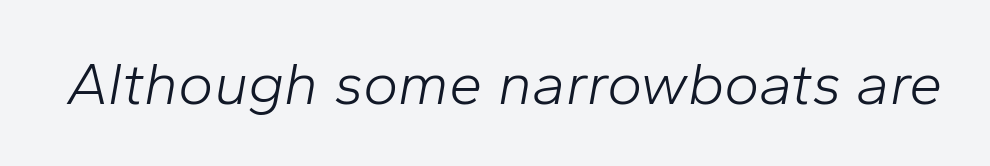
The image shows 60 px light type, italic (leaning right); set normal letter spacing, not underlined; low stroke contrast and a medium x-height.
